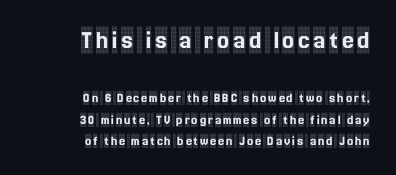
The image shows 27 px text type, upright; set right-aligned, normal line spacing (1.56x), not underlined; the first (top) block is 1.93x larger.
